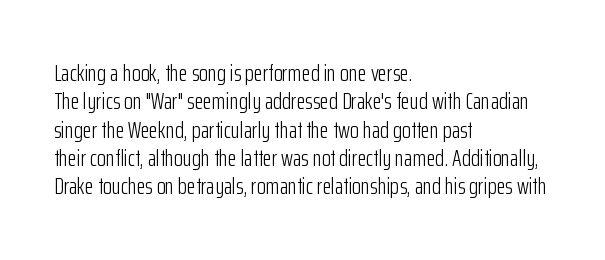
{"italic": "no", "bold": "no", "underline": "no", "align": "left", "line_spacing_ratio": 1.23, "letter_spacing": "normal", "letter_spacing_em": 0.0, "glyph_px": 23}
